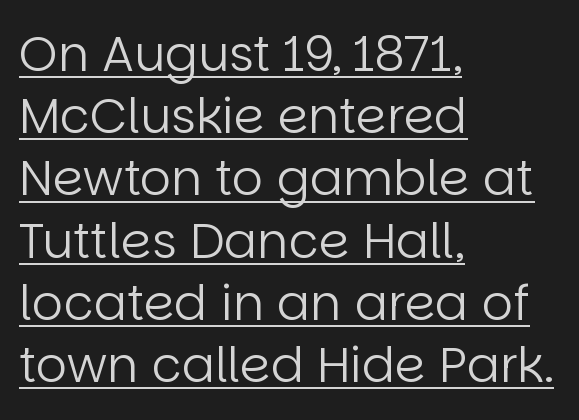
Regarding leading, the lines here are spaced in the standard way. You could not count columns in this text — the font is proportionally spaced. Letters have the restrained weight of plain body copy at most. A sans-serif font was chosen for this passage. Notice how a bar underscores the lettering throughout. Spacing between characters is what you'd get straight out of the box.
